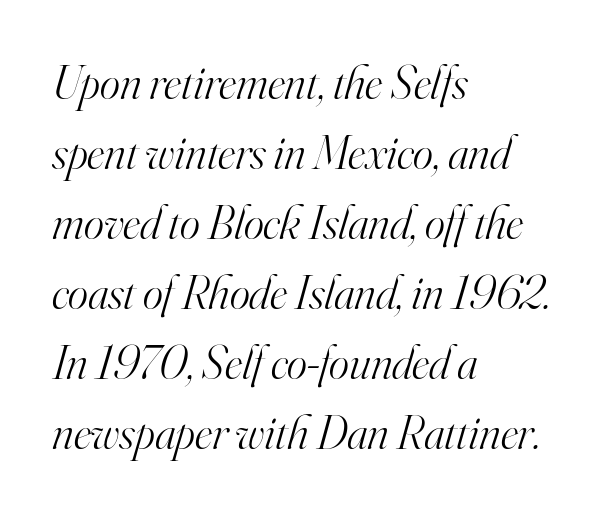
The image shows 48 px light serif type, italic (leaning right); set left-aligned, normal line spacing (1.46x), normal letter spacing, not underlined; high stroke contrast and a small x-height.
